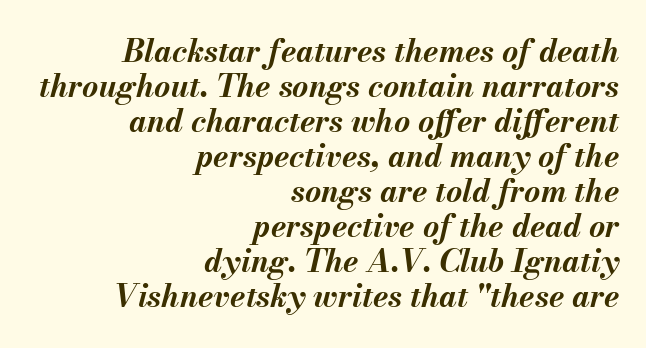
Descenders are the only things crossing below the line. These lines are rendered in a variable-pitch font. Between one letter and the next there's only the usual sliver of space. The typesetting leans heavy: a genuine bold. In CSS terms this would be text-align: right. In terms of posture, this sample is oblique.
